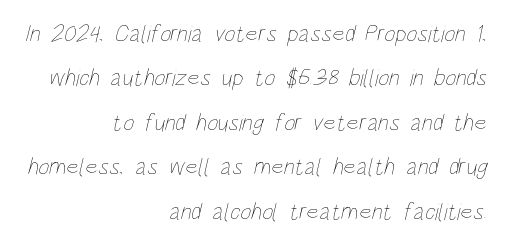
The image shows 24 px text type; set right-aligned, line spacing 1.85x, normal letter spacing, not underlined.
